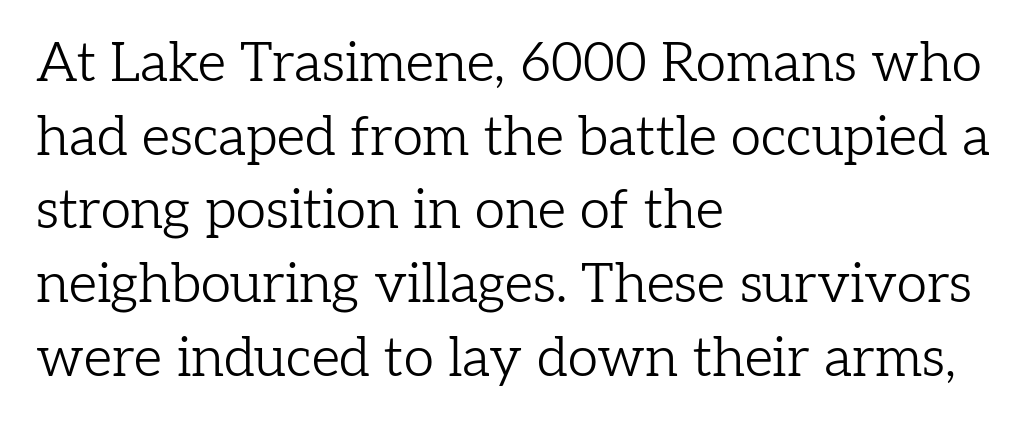
Q: Is the text bold? A: No.
Q: Is the text italic (slanted)? A: No, it is upright.
Q: Is the typeface a serif or a sans-serif typeface? A: Serif.
Q: Is the text underlined? A: No.
Q: How is the paragraph aligned? A: Left-aligned.
Q: Is the spacing between letters normal or unusually wide? A: Normal.
Q: Is the spacing between lines tight, normal or loose? A: Normal.
Q: Width (condensed, normal, or wide)? A: Normal.
Q: Stroke contrast? A: Low.
Q: x-height? A: Medium.
Q: Monospaced? A: No.
